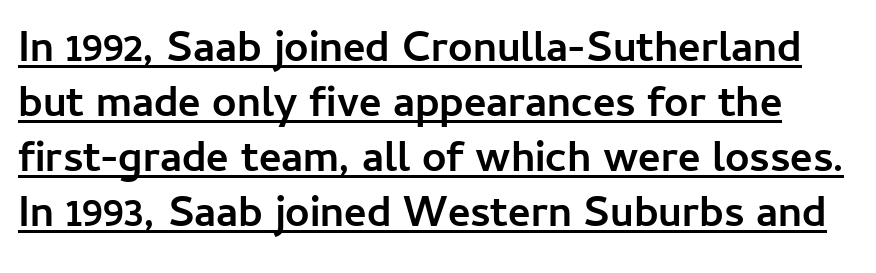
{"serif": "no", "italic": "no", "bold": "yes", "weight": "semibold", "width": "normal", "stroke_contrast": "low", "x_height": "medium", "monospaced": "no", "underline": "yes", "line_spacing": "normal", "line_spacing_ratio": 1.28, "letter_spacing": "normal", "letter_spacing_em": 0.0, "glyph_px": 43}
